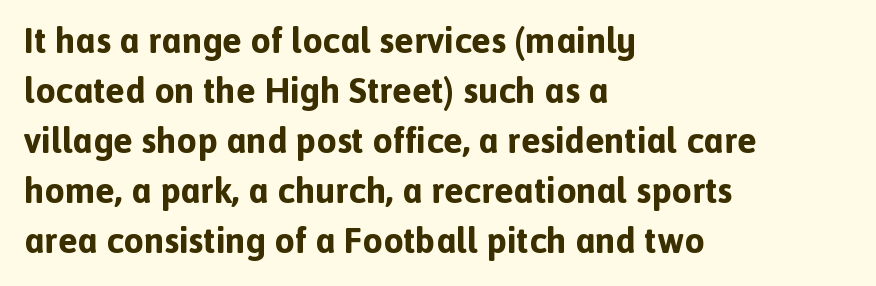
Q: Is the text bold? A: Yes.
Q: Is the text italic (slanted)? A: No, it is upright.
Q: Is the typeface a serif or a sans-serif typeface? A: Sans-serif.
Q: Is the text underlined? A: No.
Q: How is the paragraph aligned? A: Left-aligned.
Q: Is the spacing between letters normal or unusually wide? A: Normal.
Q: Is the spacing between lines tight, normal or loose? A: Normal.
Q: Width (condensed, normal, or wide)? A: Normal.
Q: x-height? A: Medium.
Q: Monospaced? A: No.
